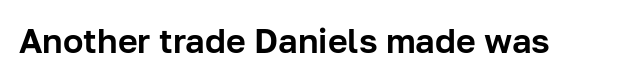
The image shows 34 px sans-serif type, upright; set normal letter spacing, not underlined; low stroke contrast and a medium x-height.
